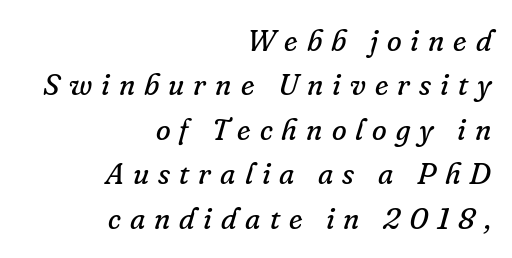
You could only call the tracking loose — the letters float apart. A clean baseline with only descenders dipping below it. Reading down the column, the eye jumps a familiar distance to each next line. The specimen reads as italic at a glance. The text block is weighted toward the right margin, trailing off unevenly leftward.
